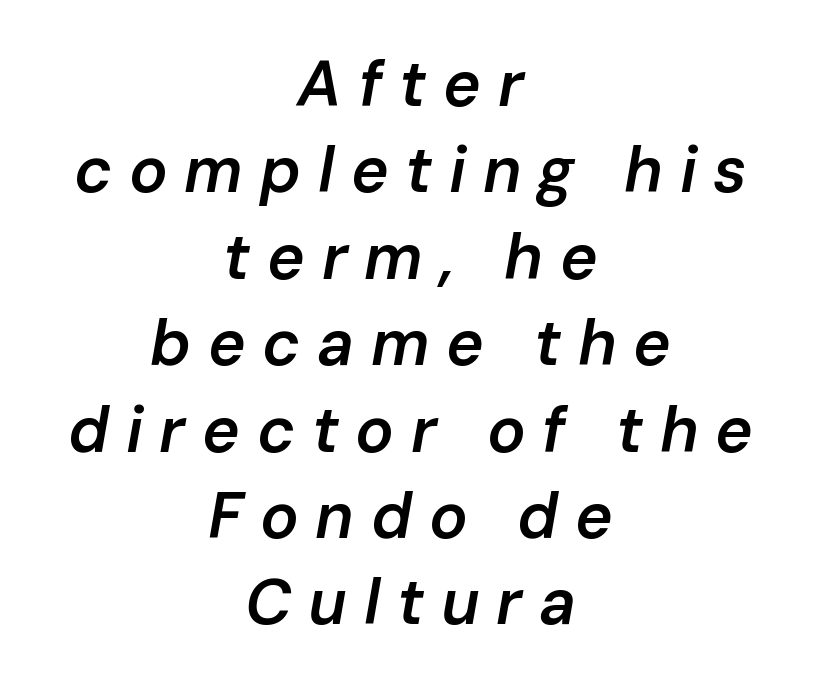
Vertical spacing — default. Just letters on the line, the space beneath them empty. Short note: letters widely spaced. These lines carry some extra weight — a demibold, not a full bold. This sample uses an oblique cut, with every glyph tilted off the vertical. A student would call this center alignment; a typographer would say set centered.
